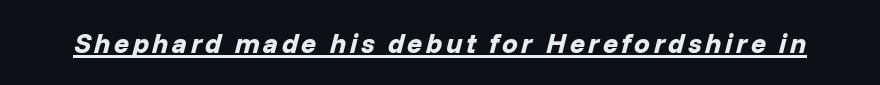
{"italic": "yes", "lean": "right", "slant_degrees": 14, "bold": "yes", "weight": "bold", "width": "normal", "stroke_contrast": "low", "x_height": "medium", "monospaced": "no", "underline": "yes", "glyph_px": 28}
